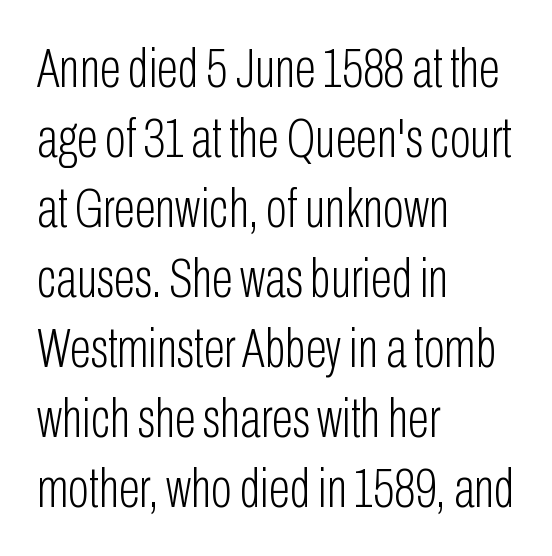
{"serif": "no", "italic": "no", "bold": "no", "weight": "light", "width": "condensed", "stroke_contrast": "low", "x_height": "medium", "monospaced": "no", "underline": "no", "align": "left", "line_spacing": "normal", "line_spacing_ratio": 1.25, "letter_spacing": "normal", "letter_spacing_em": 0.0, "glyph_px": 56}
